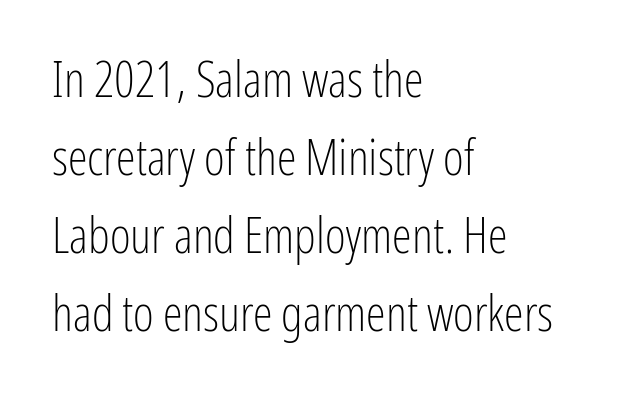
Successive baselines arrive at the customary interval. This sample uses plain, unmodified letter spacing. Classification — sans serif. Style check: upright. Ink coverage per letter is moderate at most.
